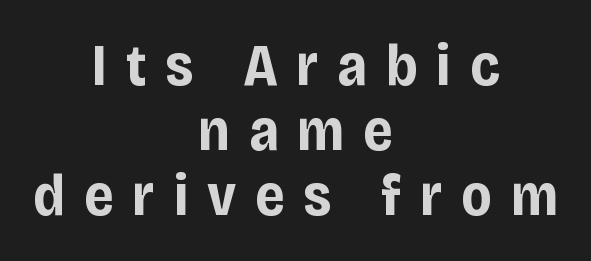
Q: Is the text bold? A: Yes.
Q: Is the text italic (slanted)? A: No, it is upright.
Q: Is the typeface a serif or a sans-serif typeface? A: Sans-serif.
Q: Is the text underlined? A: No.
Q: How is the paragraph aligned? A: Centered.
Q: Is the spacing between letters normal or unusually wide? A: Unusually wide.
Q: Is the spacing between lines tight, normal or loose? A: Tight.
Q: Width (condensed, normal, or wide)? A: Condensed.
Q: Stroke contrast? A: Low.
Q: x-height? A: Large.
Q: Monospaced? A: No.
